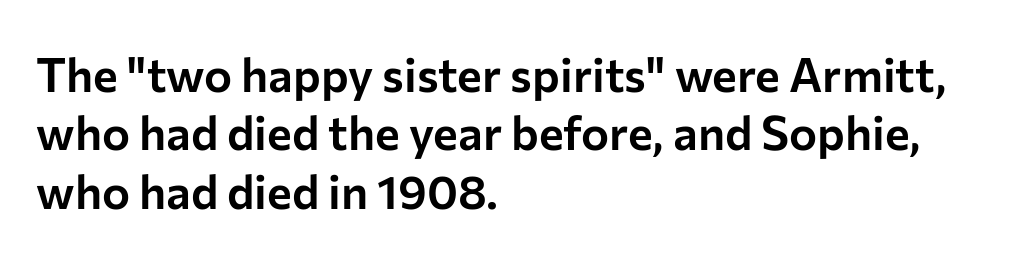
{"serif": "no", "italic": "no", "width": "normal", "stroke_contrast": "low", "x_height": "medium", "monospaced": "no", "underline": "no", "align": "left", "line_spacing_ratio": 1.24, "letter_spacing": "normal", "letter_spacing_em": 0.0, "glyph_px": 47}
